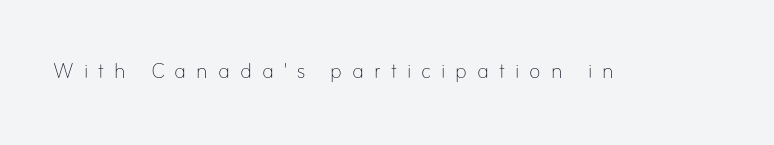
Q: Is the text bold? A: No.
Q: Is the text italic (slanted)? A: No, it is upright.
Q: Is the text underlined? A: No.
Q: Is the spacing between letters normal or unusually wide? A: Unusually wide.
